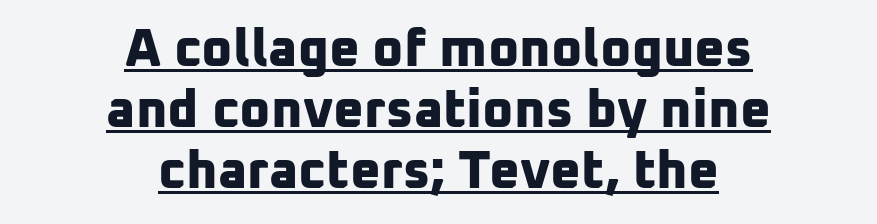
Q: Is the text bold? A: Yes.
Q: Is the typeface a serif or a sans-serif typeface? A: Sans-serif.
Q: Is the text underlined? A: Yes.
Q: How is the paragraph aligned? A: Centered.
Q: Is the spacing between letters normal or unusually wide? A: Normal.
Q: Is the spacing between lines tight, normal or loose? A: Tight.
Q: Width (condensed, normal, or wide)? A: Normal.
Q: Stroke contrast? A: Low.
Q: x-height? A: Medium.
Q: Monospaced? A: No.
